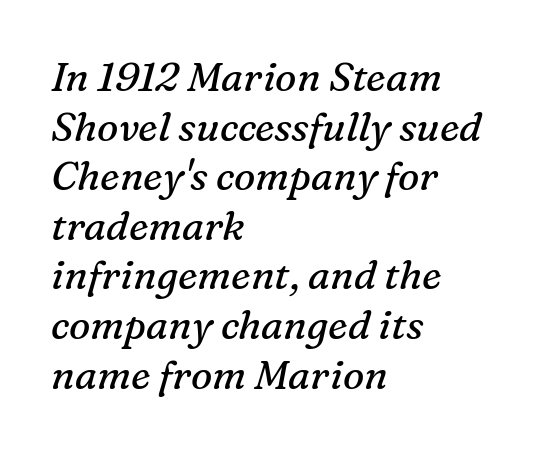
An italicized treatment has been applied to the whole sample. The letters carry serifs — small finishing strokes at the ends of their stems. No extra tracking has been applied to these lines. The typesetter chose a ragged-right arrangement here. The letters look calm and open, with moderate or lighter stems. Note the varied advance widths — an 'i' is clearly narrower than an 'm'.
